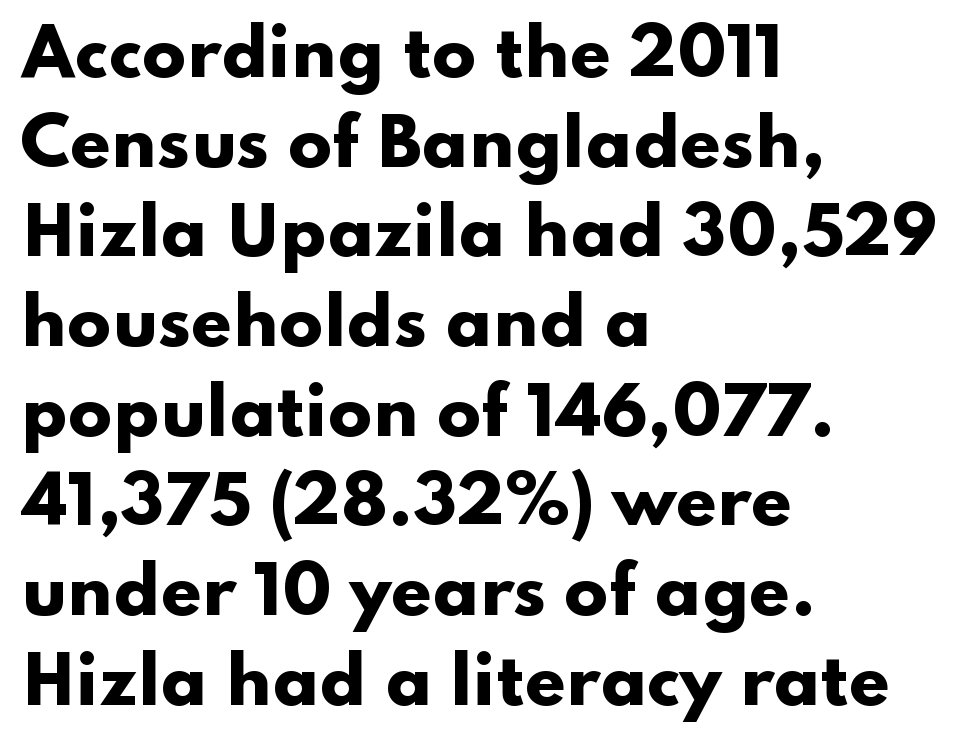
Q: Is the text bold? A: Yes.
Q: Is the text italic (slanted)? A: No, it is upright.
Q: Is the typeface a serif or a sans-serif typeface? A: Sans-serif.
Q: Is the text underlined? A: No.
Q: How is the paragraph aligned? A: Left-aligned.
Q: Is the spacing between letters normal or unusually wide? A: Normal.
Q: Is the spacing between lines tight, normal or loose? A: Normal.
Q: Width (condensed, normal, or wide)? A: Wide.
Q: Stroke contrast? A: Low.
Q: x-height? A: Small.
Q: Monospaced? A: No.
